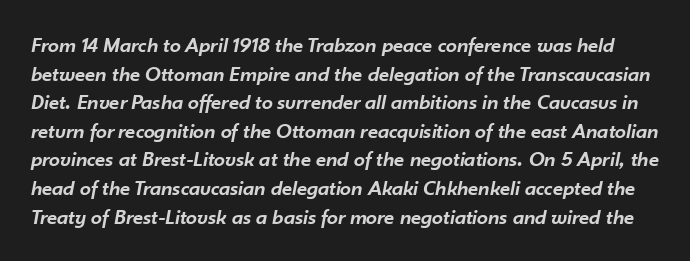
Q: Is the text bold? A: Semi-bold.
Q: Is the text italic (slanted)? A: Yes, it leans right by about 10 degrees.
Q: Is the text underlined? A: No.
Q: Is the spacing between letters normal or unusually wide? A: Normal.
Q: Is the spacing between lines tight, normal or loose? A: Normal.
